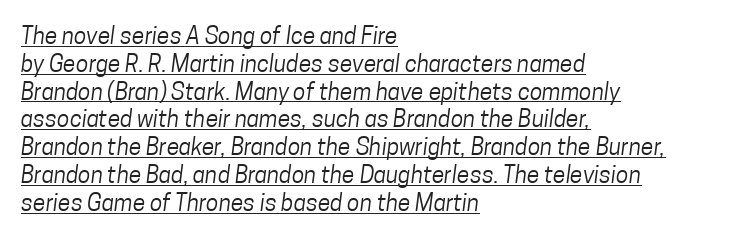
Heft: none added — not bold. Default kerning and tracking; the words read as compact shapes. Underline: present. The rag falls on the right side of this text block.
